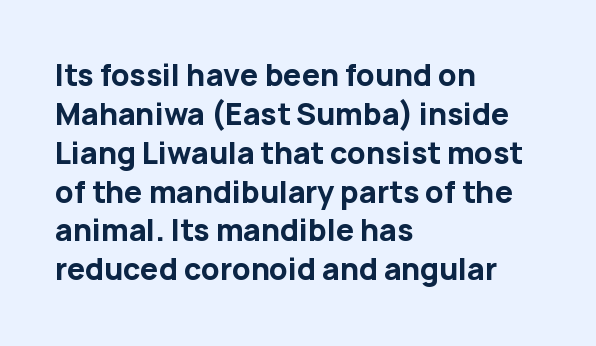
The image shows 29 px bold sans-serif type, upright; set left-aligned, normal line spacing (1.34x), normal letter spacing, not underlined; low stroke contrast and a medium x-height.
